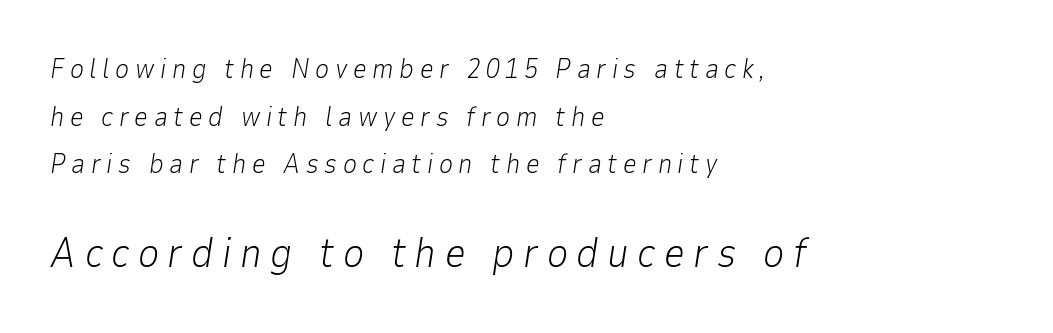
Heaviness? Minimal to ordinary, like unemphasized prose. Observe the wide spacing: letters keep a clear distance from each other. Proportional: the letters do not fall into vertical columns. The more generous point size was reserved for the lower chunk.
